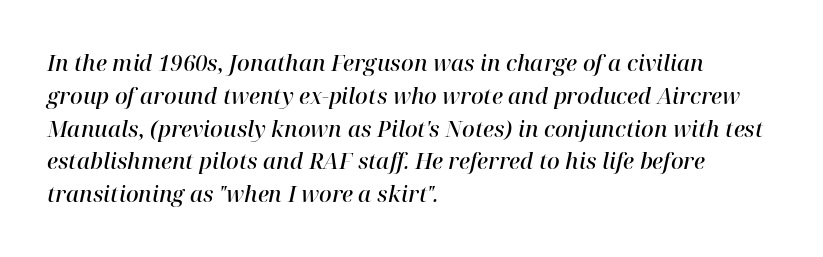
When letters slant like this, we call the style italic. Its strokes are somewhat broadened, the hallmark of semibold type. Summary of vertical rhythm: regular, with standard interline spacing. Words float on clear page, feet unadorned. The lines are quadded left.
